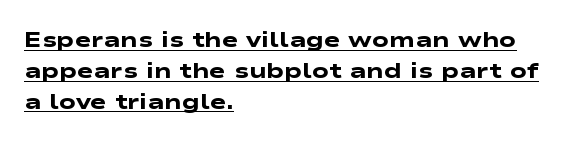
Heavy, bold letterforms. The leading is moderate, giving the passage an even texture. Students, note that the glyphs here touch the page at normal intervals. Layout note: lines flush left. The words here are underlined.
